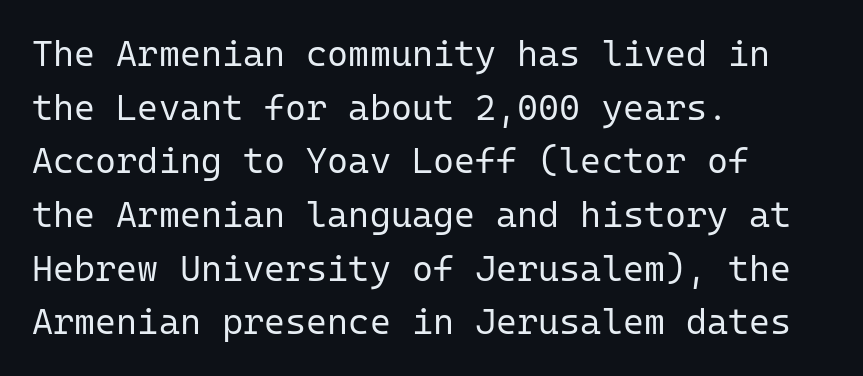
The image shows 36 px regular-weight sans-serif type, upright, monospaced; set left-aligned, normal line spacing (1.49x), normal letter spacing, not underlined; low stroke contrast and a medium x-height.
